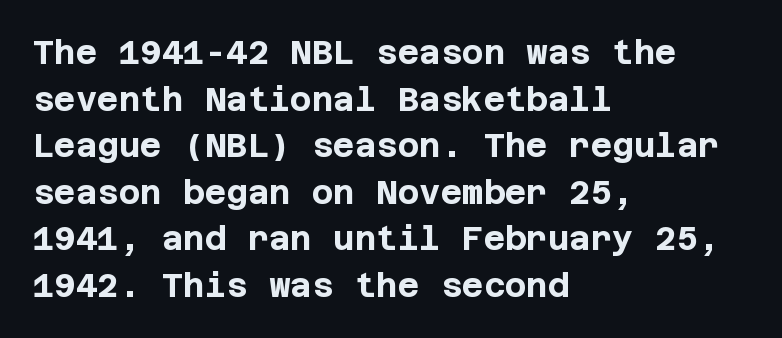
The image shows 33 px bold sans-serif type, upright; set left-aligned, normal line spacing (1.41x), normal letter spacing, not underlined; low stroke contrast and a large x-height.
